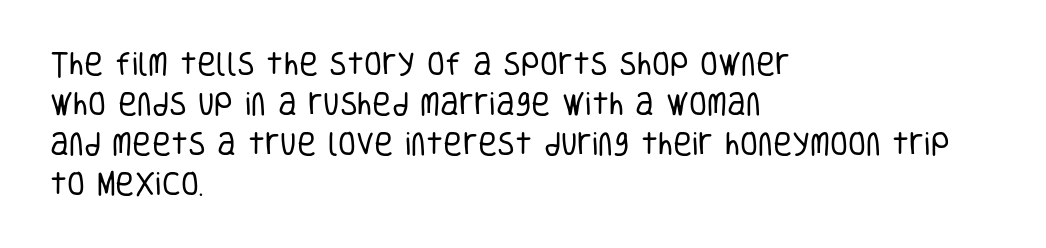
{"italic": "no", "bold": "no", "underline": "no", "align": "left", "line_spacing": "normal", "line_spacing_ratio": 1.54, "letter_spacing": "normal", "letter_spacing_em": 0.0, "glyph_px": 26}
